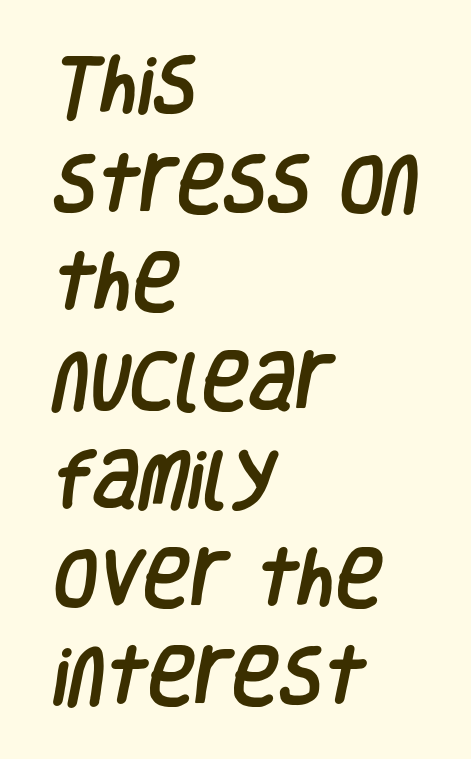
The image shows 64 px condensed sans-serif type; set left-aligned, normal line spacing (1.54x), normal letter spacing, not underlined; low stroke contrast and a large x-height.
